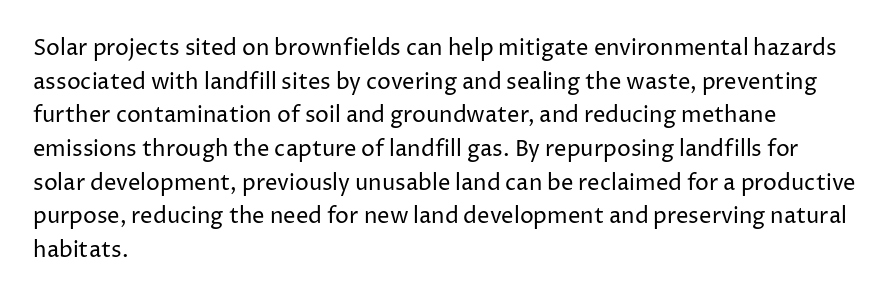
The image shows 22 px text type, upright; set left-aligned, normal line spacing (1.53x), normal letter spacing, not underlined.
